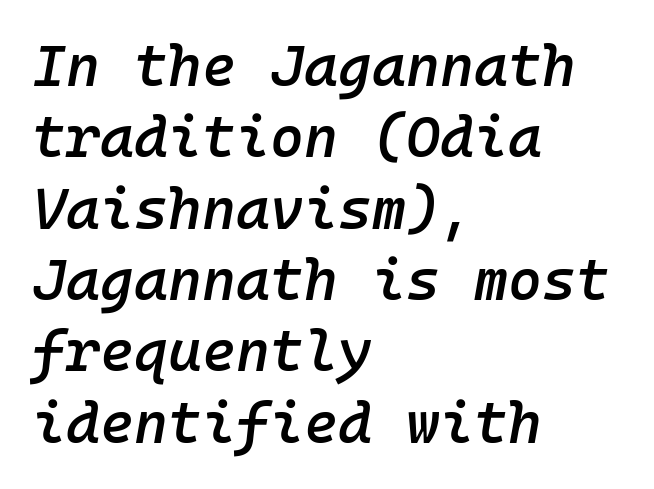
Caption: multi-line text, flush left, ragged right. Note the uniform advance width — an 'i' takes as much space as an 'm'. The strokes are fattened partway — semibold, not bold. The foot of each line stays bare and open. Between one letter and the next there's only the usual sliver of space.
